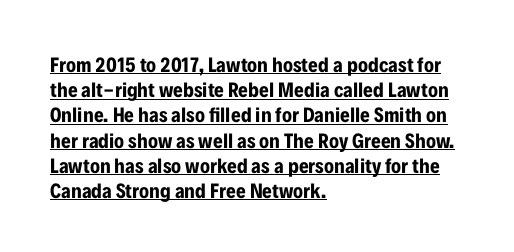
The image shows 21 px bold type, upright; set left-aligned, line spacing 1.2x, normal letter spacing, underlined.
